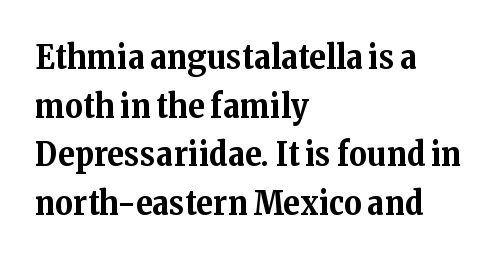
{"serif": "yes", "italic": "no", "bold": "yes", "weight": "bold", "width": "normal", "stroke_contrast": "medium", "x_height": "medium", "monospaced": "no", "underline": "no", "align": "left", "line_spacing": "normal", "line_spacing_ratio": 1.43, "letter_spacing": "normal", "letter_spacing_em": 0.0, "glyph_px": 34}
